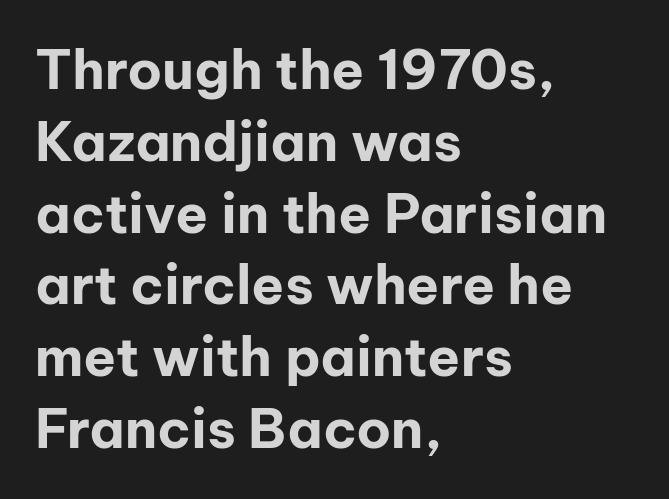
Designer's note — italics off, roman on. Note the varied advance widths — an 'i' is clearly narrower than an 'm'. Students, note that the glyphs here touch the page at normal intervals. Whoever set this chose a conventional vertical rhythm. The face used here has the dense, thick strokes of a bold.
